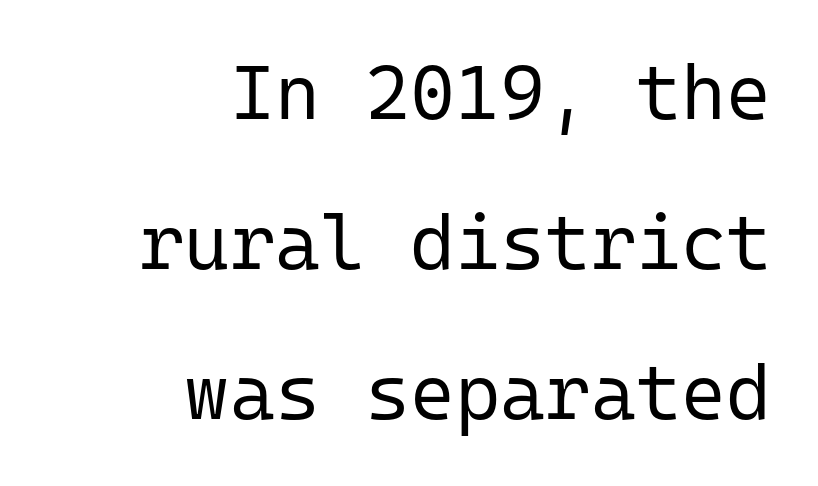
The specimen omits any rule beneath the text block's lines. The passage is arranged like a letterhead date or caption credit — flush right. Leading: increased. The type family on display is of the sans-serif kind.
